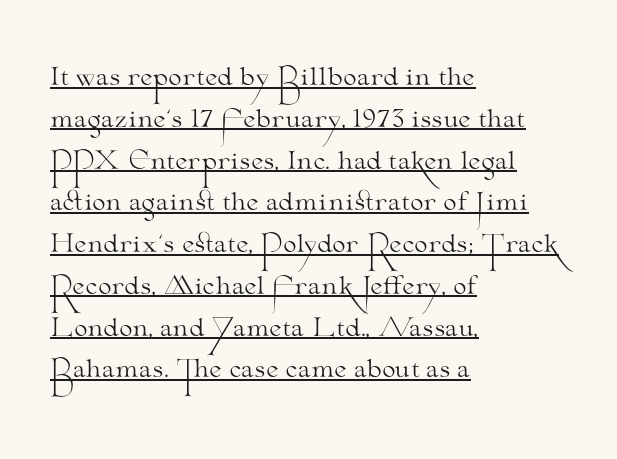
Q: Is the text bold? A: No.
Q: Is the text italic (slanted)? A: No, it is upright.
Q: Is the text underlined? A: Yes.
Q: How is the paragraph aligned? A: Left-aligned.
Q: Is the spacing between letters normal or unusually wide? A: Normal.
